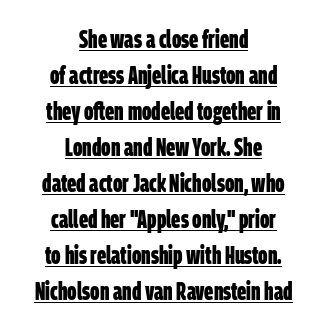
Compared with an ordinary text face, these strokes are far heavier — a full bold. Each line is balanced around a shared central axis. The tracking reads as untouched default to a designer's eye. Like a heading marked for emphasis, these lines bear an underscore. This block has exactly the height ordinary leading produces.
